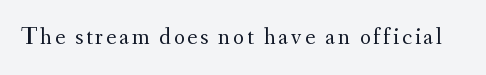
{"italic": "no", "bold": "no", "underline": "no", "glyph_px": 24}
